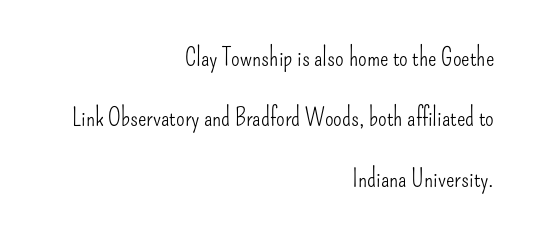
Q: Is the text bold? A: No.
Q: Is the text italic (slanted)? A: No, it is upright.
Q: Is the text underlined? A: No.
Q: How is the paragraph aligned? A: Right-aligned.
Q: Is the spacing between letters normal or unusually wide? A: Normal.
Q: Is the spacing between lines tight, normal or loose? A: Loose.
